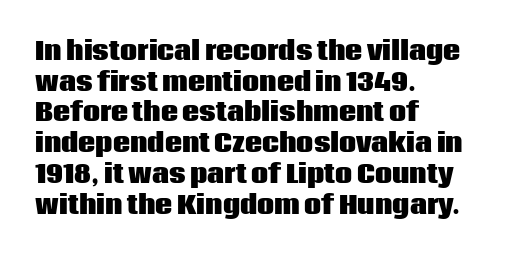
The image shows 24 px bold type, upright; set left-aligned, normal line spacing (1.28x), normal letter spacing, not underlined.
